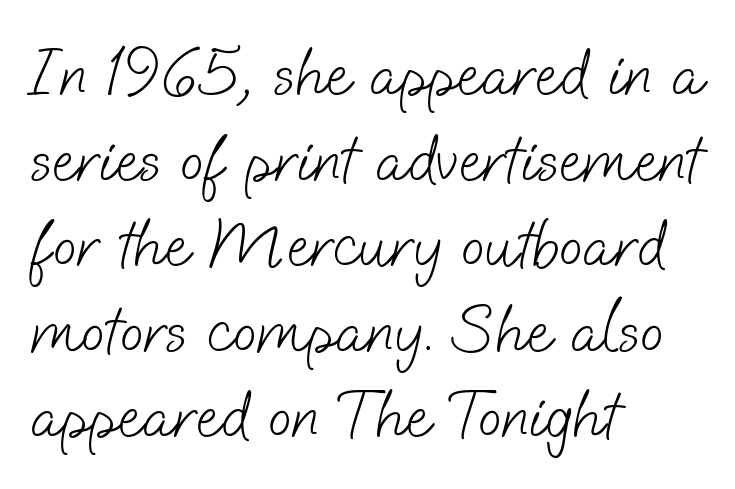
{"serif": "no", "bold": "no", "weight": "light", "width": "normal", "stroke_contrast": "low", "x_height": "small", "monospaced": "no", "underline": "no", "align": "left", "line_spacing_ratio": 1.24, "letter_spacing": "normal", "letter_spacing_em": 0.0, "glyph_px": 69}
